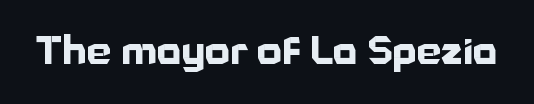
Q: Is the text bold? A: Yes.
Q: Is the text italic (slanted)? A: No, it is upright.
Q: Is the typeface a serif or a sans-serif typeface? A: Sans-serif.
Q: Is the text underlined? A: No.
Q: Is the spacing between letters normal or unusually wide? A: Normal.
Q: Width (condensed, normal, or wide)? A: Normal.
Q: Stroke contrast? A: Low.
Q: x-height? A: Medium.
Q: Monospaced? A: No.
